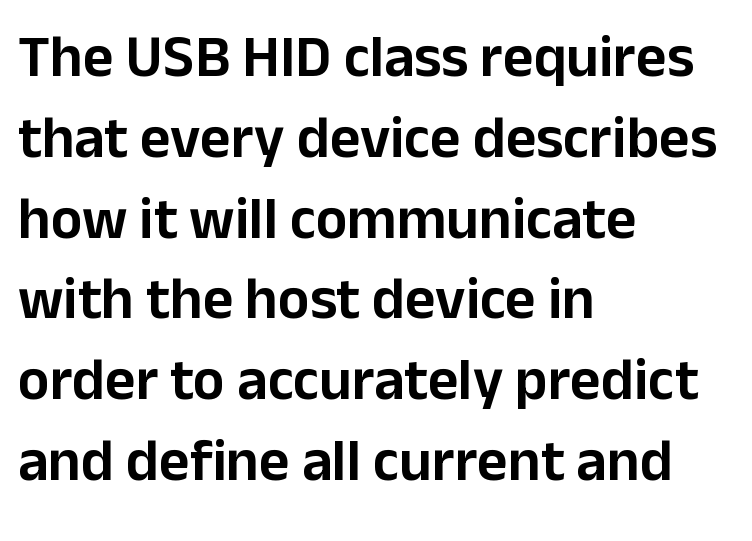
Q: Is the text italic (slanted)? A: No, it is upright.
Q: Is the typeface a serif or a sans-serif typeface? A: Sans-serif.
Q: Is the text underlined? A: No.
Q: How is the paragraph aligned? A: Left-aligned.
Q: Is the spacing between letters normal or unusually wide? A: Normal.
Q: Is the spacing between lines tight, normal or loose? A: Normal.
Q: Width (condensed, normal, or wide)? A: Normal.
Q: Stroke contrast? A: Low.
Q: x-height? A: Medium.
Q: Monospaced? A: No.
